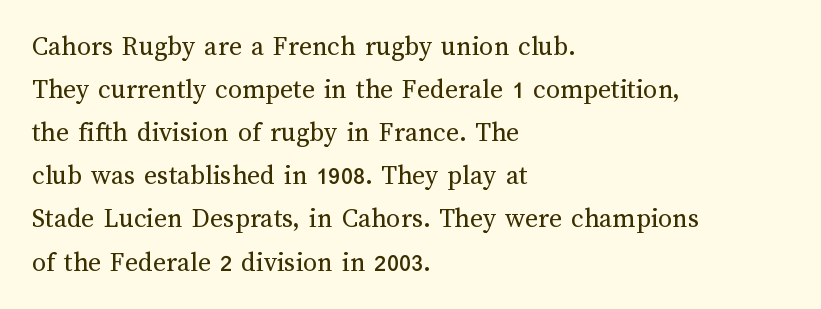
The image shows 28 px regular-weight type, upright; set left-aligned, normal line spacing (1.54x), normal letter spacing, not underlined; medium stroke contrast and a medium x-height.
